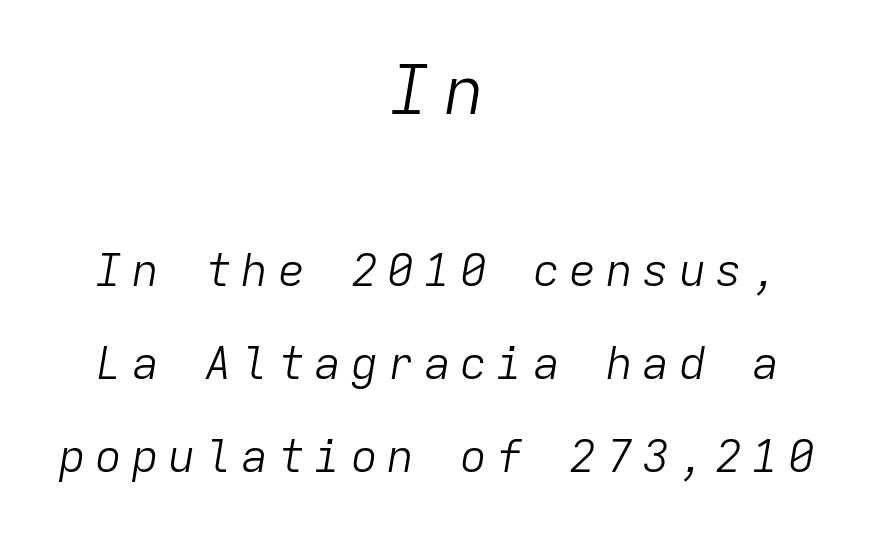
Does the bottom block carry the larger type? No, the top block does. The setting favours the middle, as headings and verse often do. Type without underlining. Notice how the stems are inclined rather than vertical — that's the hallmark of italics.
